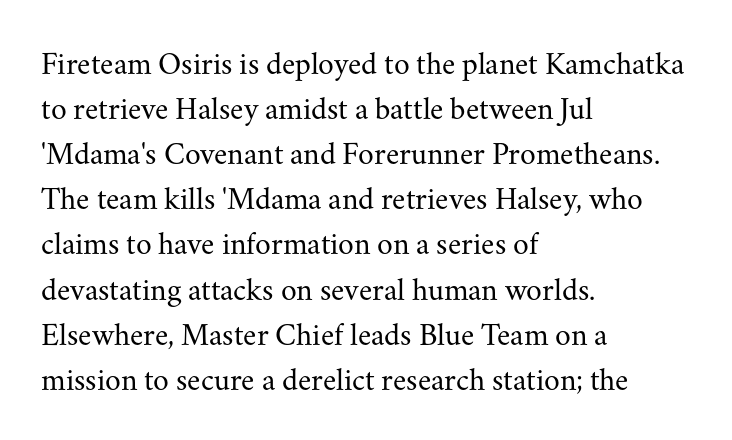
{"serif": "yes", "italic": "no", "bold": "no", "weight": "regular", "width": "normal", "stroke_contrast": "medium", "x_height": "small", "monospaced": "no", "underline": "no", "align": "left", "line_spacing": "normal", "line_spacing_ratio": 1.41, "letter_spacing": "normal", "letter_spacing_em": 0.0, "glyph_px": 32}
